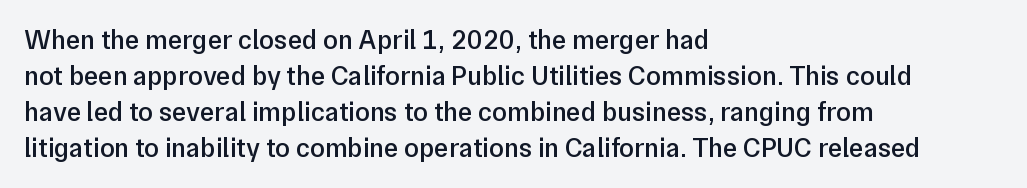
Q: Is the text bold? A: Semi-bold.
Q: Is the text italic (slanted)? A: No, it is upright.
Q: Is the text underlined? A: No.
Q: How is the paragraph aligned? A: Left-aligned.
Q: Is the spacing between letters normal or unusually wide? A: Normal.
Q: Is the spacing between lines tight, normal or loose? A: Normal.
